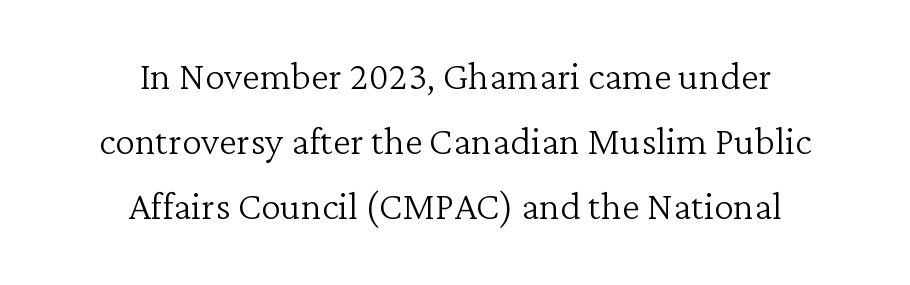
{"serif": "yes", "italic": "no", "bold": "no", "weight": "light", "width": "normal", "stroke_contrast": "low", "x_height": "medium", "monospaced": "no", "underline": "no", "align": "center", "line_spacing": "normal", "line_spacing_ratio": 1.3, "letter_spacing": "normal", "letter_spacing_em": 0.0, "glyph_px": 50}
